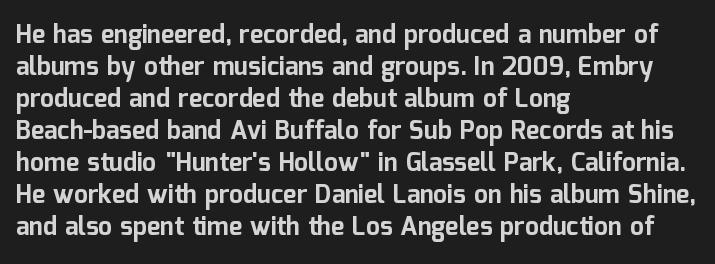
The typesetter chose a ragged-right arrangement here. The line texture is even and compact thanks to regular tracking. Summary of weight: heavy, a full bold. Vertically, the passage feels balanced, rows spaced as you'd expect. In terms of posture, this sample is upright.
